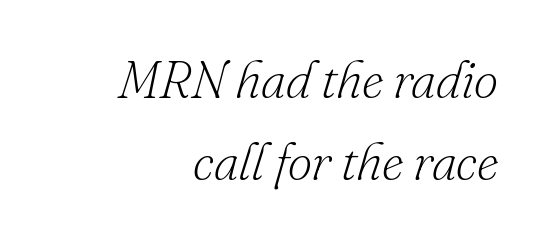
The font's italic variant was chosen for this text. Each letter's strokes conclude with small projecting serifs. Honestly, there is no underline to notice here at all. Every row of glyphs terminates at an identical x-position on the right.
